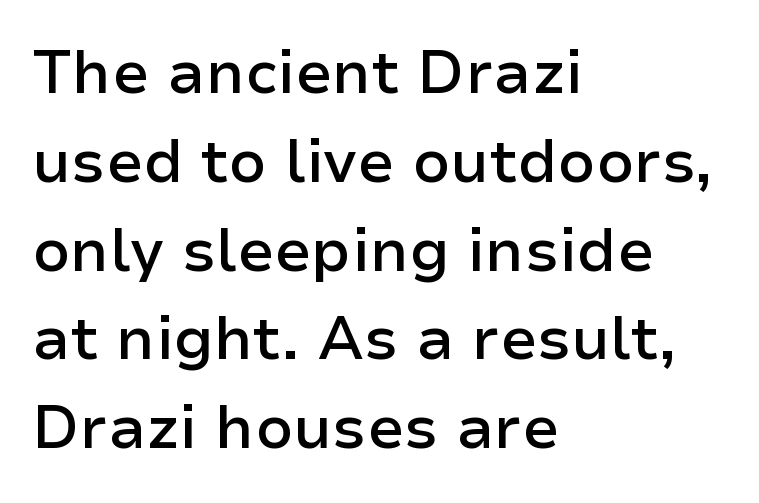
{"serif": "no", "italic": "no", "bold": "semi", "weight": "semibold", "width": "normal", "stroke_contrast": "low", "x_height": "medium", "monospaced": "no", "underline": "no", "align": "left", "line_spacing": "normal", "line_spacing_ratio": 1.48, "letter_spacing": "normal", "letter_spacing_em": 0.0, "glyph_px": 60}
